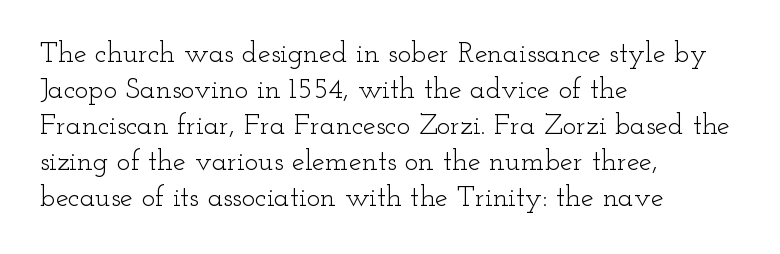
{"serif": "yes", "italic": "no", "bold": "no", "weight": "light", "width": "wide", "stroke_contrast": "low", "x_height": "small", "monospaced": "no", "underline": "no", "align": "left", "line_spacing_ratio": 1.24, "letter_spacing": "normal", "letter_spacing_em": 0.0, "glyph_px": 29}
